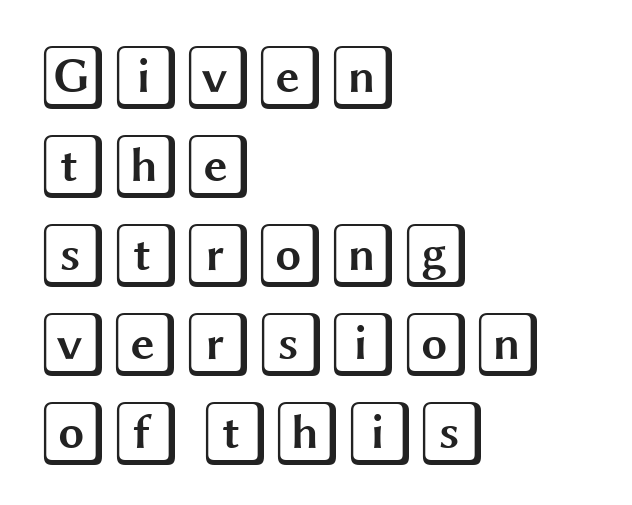
Q: Is the text italic (slanted)? A: No, it is upright.
Q: Is the text underlined? A: No.
Q: How is the paragraph aligned? A: Left-aligned.
Q: Is the spacing between letters normal or unusually wide? A: Normal.
Q: Is the spacing between lines tight, normal or loose? A: Normal.
Q: Width (condensed, normal, or wide)? A: Wide.
Q: x-height? A: Large.
